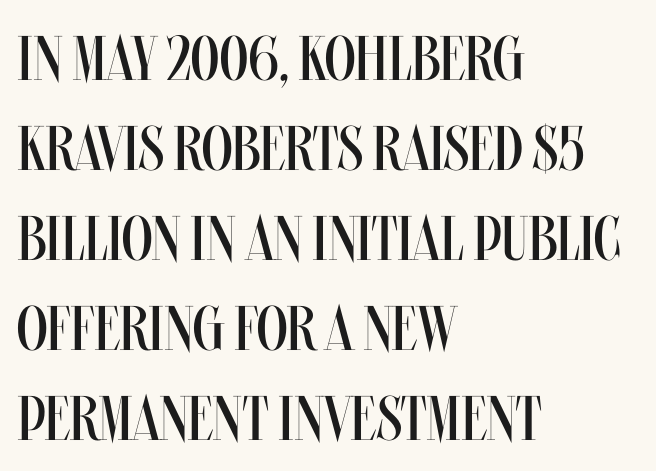
{"italic": "no", "bold": "no", "weight": "regular", "width": "condensed", "stroke_contrast": "medium", "x_height": "large", "monospaced": "no", "underline": "no", "align": "left", "line_spacing": "normal", "line_spacing_ratio": 1.43, "letter_spacing": "normal", "letter_spacing_em": 0.0, "glyph_px": 63}
